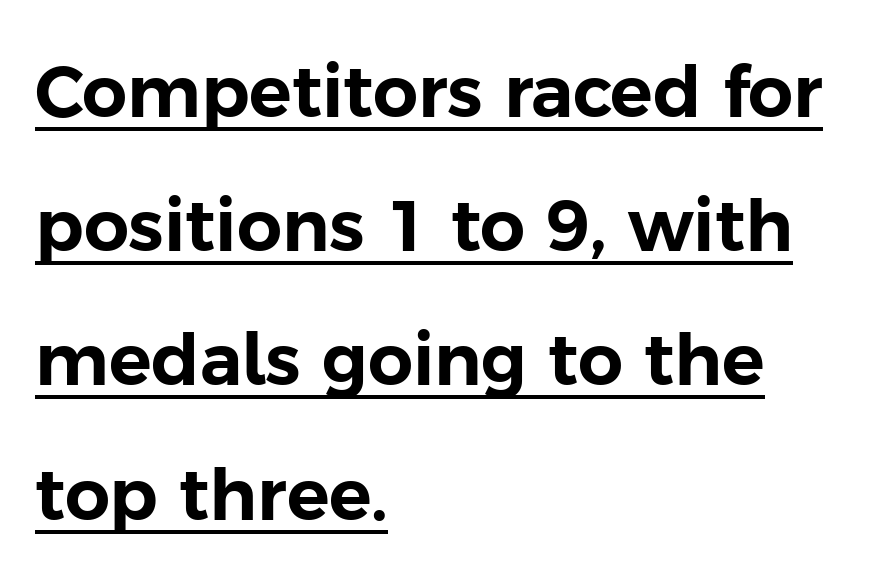
Q: Is the text italic (slanted)? A: No, it is upright.
Q: Is the typeface a serif or a sans-serif typeface? A: Sans-serif.
Q: Is the text underlined? A: Yes.
Q: How is the paragraph aligned? A: Left-aligned.
Q: Is the spacing between letters normal or unusually wide? A: Normal.
Q: Width (condensed, normal, or wide)? A: Normal.
Q: Stroke contrast? A: Low.
Q: x-height? A: Medium.
Q: Monospaced? A: No.
